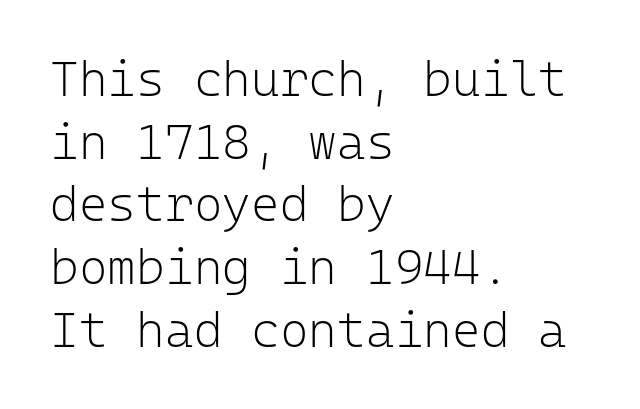
The typeface has the unassuming heft of standard copy or less. The gap between lines stays unmarked. All the whitespace from short lines collects on the right. Every character here occupies the same horizontal width, giving the sample a typewriter-like rhythm.
